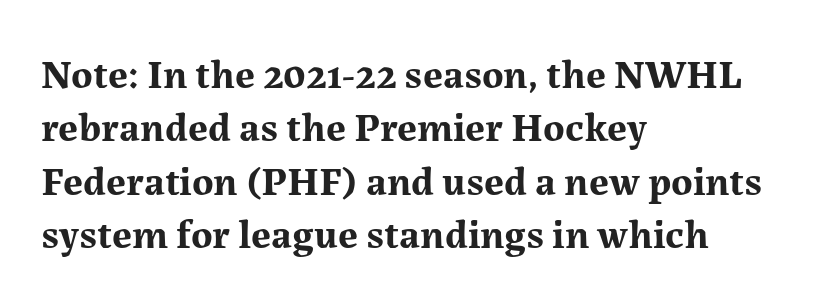
Q: Is the text bold? A: Yes.
Q: Is the text italic (slanted)? A: No, it is upright.
Q: Is the typeface a serif or a sans-serif typeface? A: Serif.
Q: Is the text underlined? A: No.
Q: How is the paragraph aligned? A: Left-aligned.
Q: Is the spacing between letters normal or unusually wide? A: Normal.
Q: Is the spacing between lines tight, normal or loose? A: Normal.
Q: Width (condensed, normal, or wide)? A: Normal.
Q: Stroke contrast? A: Medium.
Q: x-height? A: Medium.
Q: Monospaced? A: No.
